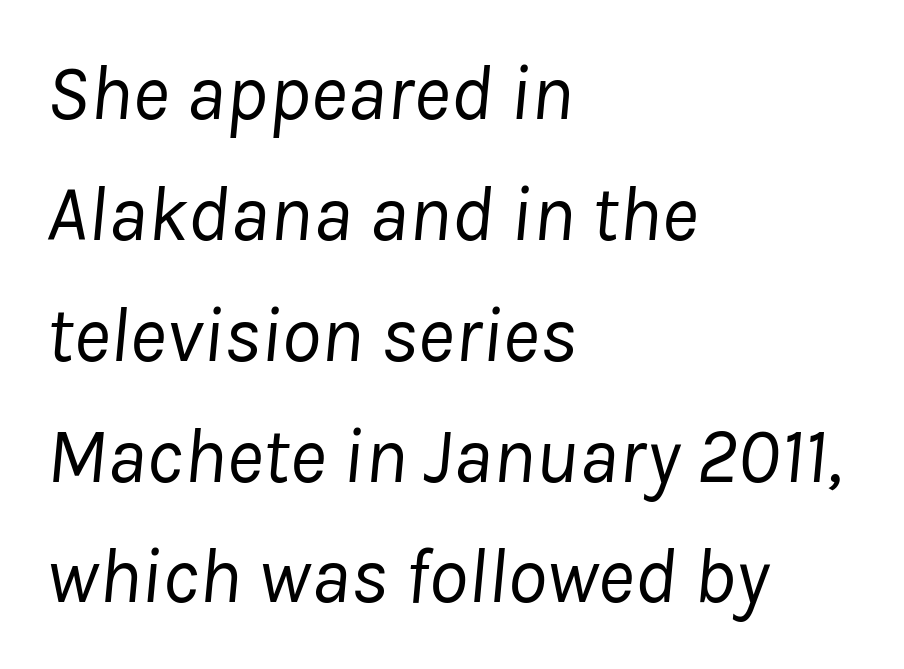
The weight would be labelled regular, book, light, or lighter still. Notice how descenders clear the ascenders below comfortably — that's standard leading. In CSS terms this would be text-align: left. Here the designer chose a conventional face with non-uniform glyph widths.
